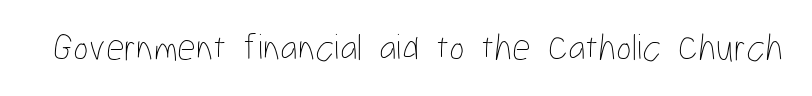
Q: Is the text bold? A: No.
Q: Is the text italic (slanted)? A: No, it is upright.
Q: Is the text underlined? A: No.
Q: Is the spacing between letters normal or unusually wide? A: Normal.
Q: Width (condensed, normal, or wide)? A: Condensed.
Q: Stroke contrast? A: Low.
Q: x-height? A: Medium.
Q: Monospaced? A: No.
